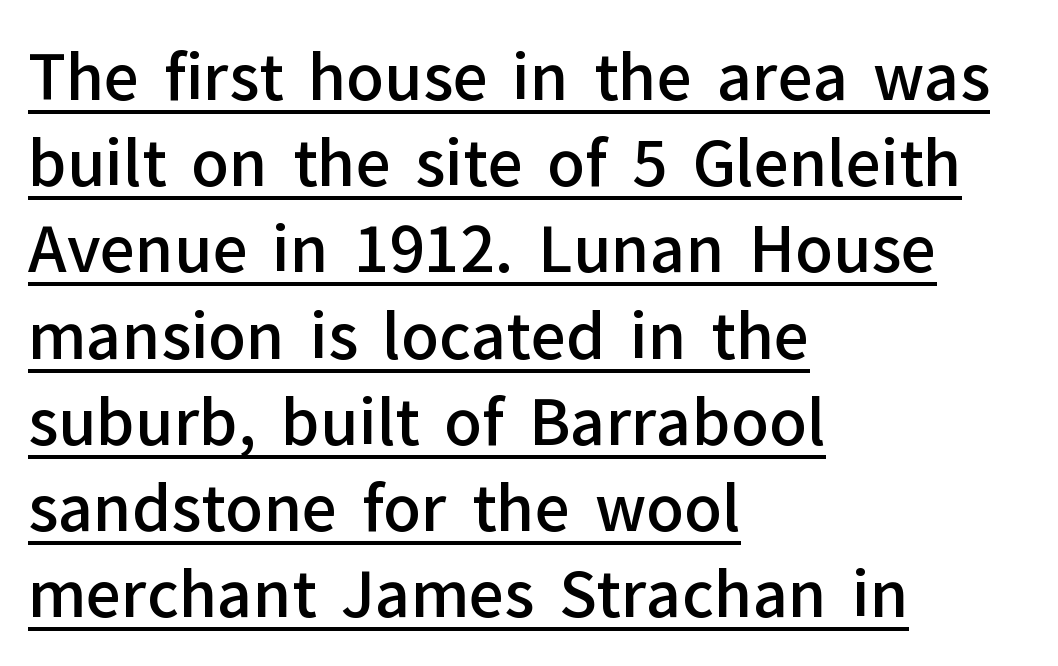
The image shows 62 px semibold sans-serif type, upright; set left-aligned, normal line spacing (1.39x), normal letter spacing, underlined; low stroke contrast and a medium x-height.
